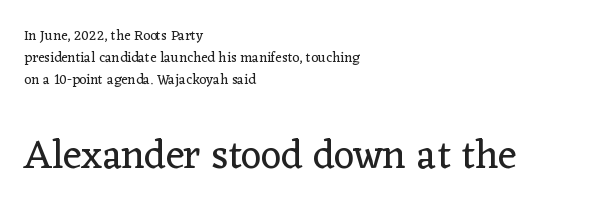
Q: Is the text bold? A: No.
Q: Is the text italic (slanted)? A: No, it is upright.
Q: Is the typeface a serif or a sans-serif typeface? A: Serif.
Q: Is the text underlined? A: No.
Q: How is the paragraph aligned? A: Left-aligned.
Q: Is the spacing between letters normal or unusually wide? A: Normal.
Q: Is the spacing between lines tight, normal or loose? A: Normal.
Q: Which block of text is set in a larger size, the first (top) or the second (bottom)? A: The second (bottom) one.
Q: Width (condensed, normal, or wide)? A: Normal.
Q: Stroke contrast? A: Low.
Q: x-height? A: Medium.
Q: Monospaced? A: No.
